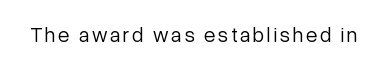
{"italic": "no", "bold": "no", "underline": "no", "glyph_px": 21}
